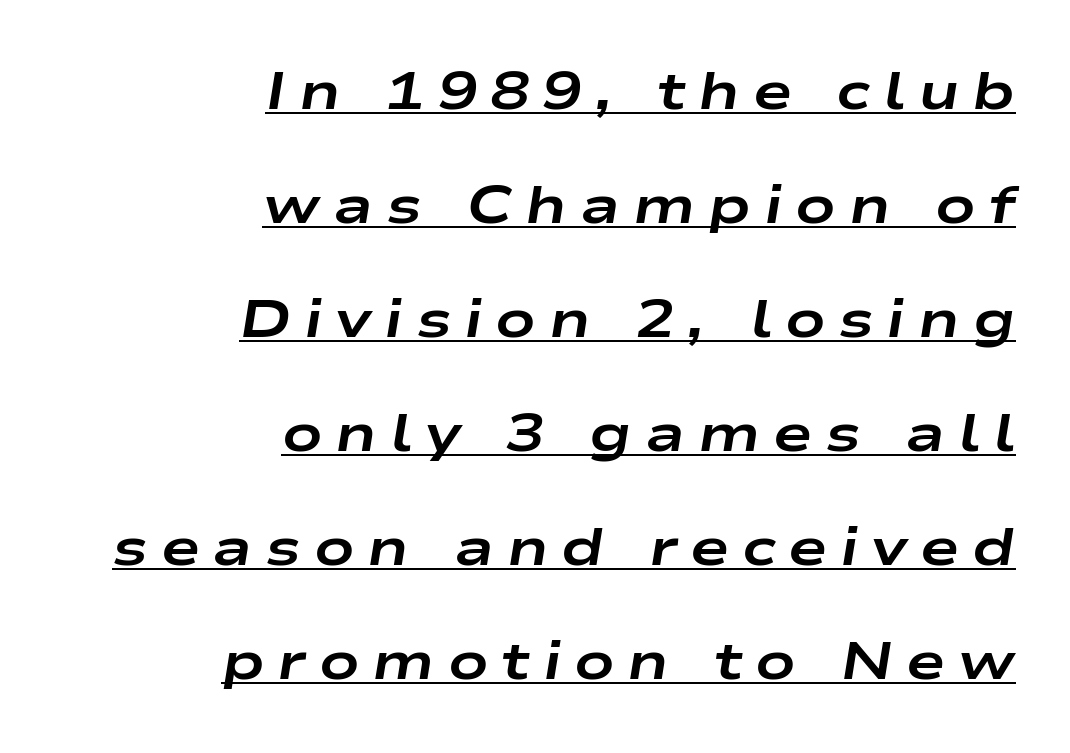
Q: Is the text bold? A: Yes.
Q: Is the text italic (slanted)? A: Yes, it leans right by about 9 degrees.
Q: Is the text underlined? A: Yes.
Q: How is the paragraph aligned? A: Right-aligned.
Q: Is the spacing between letters normal or unusually wide? A: Unusually wide.
Q: Is the spacing between lines tight, normal or loose? A: Loose.
Q: Width (condensed, normal, or wide)? A: Wide.
Q: Stroke contrast? A: Low.
Q: x-height? A: Medium.
Q: Monospaced? A: No.
